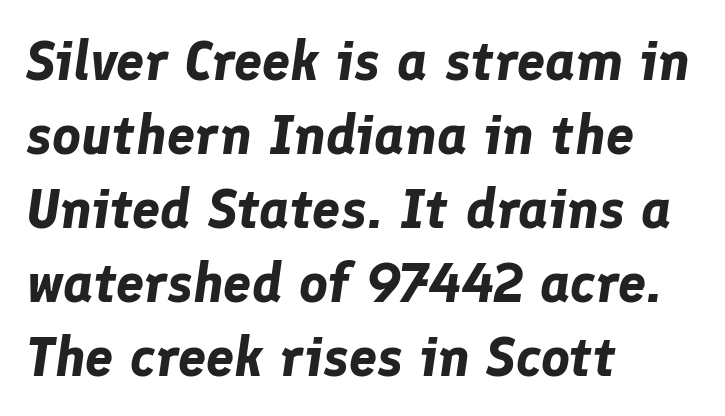
{"italic": "yes", "lean": "right", "slant_degrees": 8, "bold": "yes", "weight": "bold", "width": "normal", "stroke_contrast": "low", "x_height": "medium", "monospaced": "no", "underline": "no", "align": "left", "line_spacing": "normal", "line_spacing_ratio": 1.32, "letter_spacing": "normal", "letter_spacing_em": 0.0, "glyph_px": 56}
